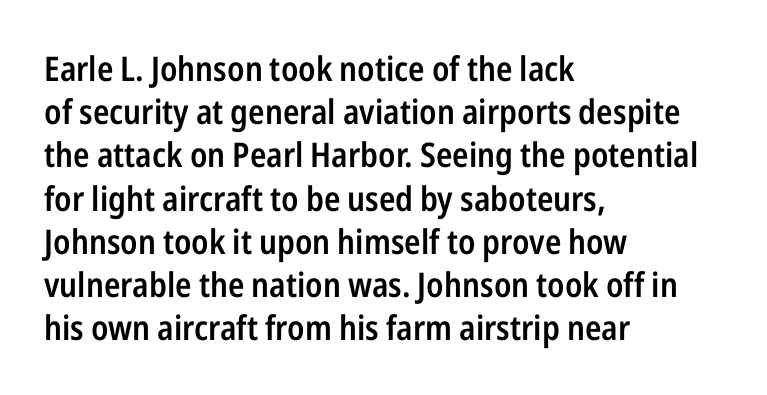
{"serif": "no", "italic": "no", "bold": "semi", "weight": "semibold", "width": "condensed", "stroke_contrast": "low", "x_height": "medium", "monospaced": "no", "underline": "no", "align": "left", "line_spacing": "normal", "line_spacing_ratio": 1.27, "letter_spacing": "normal", "letter_spacing_em": 0.0, "glyph_px": 34}
